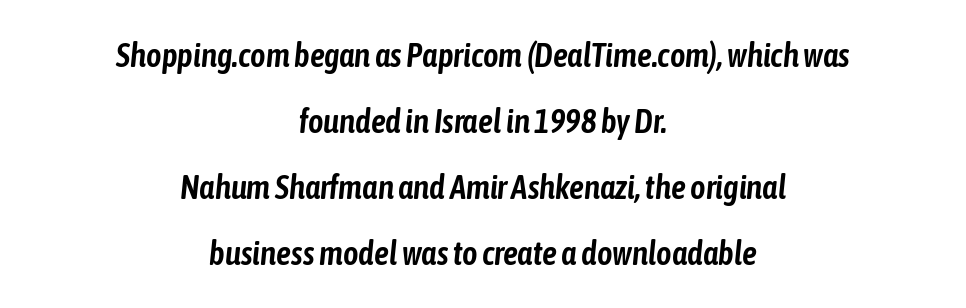
Q: Is the text italic (slanted)? A: Yes, it leans right by about 6 degrees.
Q: Is the text underlined? A: No.
Q: How is the paragraph aligned? A: Centered.
Q: Is the spacing between letters normal or unusually wide? A: Normal.
Q: Is the spacing between lines tight, normal or loose? A: Loose.
Q: Width (condensed, normal, or wide)? A: Condensed.
Q: Stroke contrast? A: Low.
Q: x-height? A: Medium.
Q: Monospaced? A: No.
